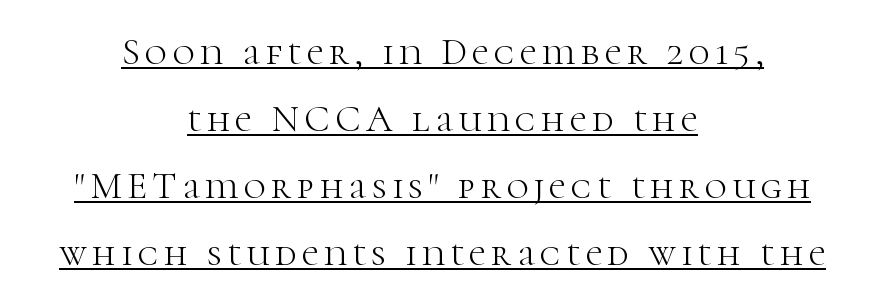
{"serif": "yes", "italic": "no", "bold": "no", "weight": "light", "width": "normal", "stroke_contrast": "high", "x_height": "medium", "monospaced": "no", "underline": "yes", "align": "center", "line_spacing_ratio": 1.76, "glyph_px": 38}
